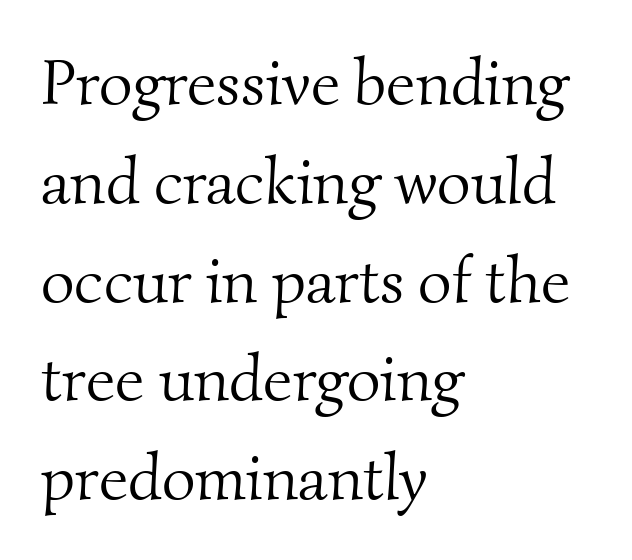
No heavy texture on the line: the type isn't bold. The rendering uses natural spacing where letterforms have individual widths. The typeface chosen for these lines features serifs. Is the letter spacing exaggerated? No — it looks like the ordinary default. One-word summary of the alignment: left. The block of text has a typical density, with ordinary space between rows.
